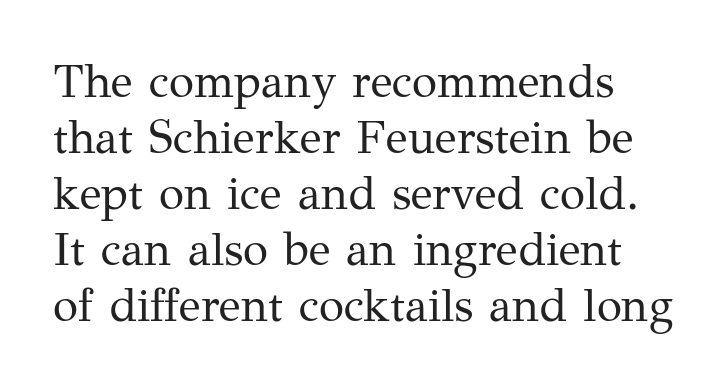
{"serif": "yes", "italic": "no", "bold": "no", "weight": "regular", "width": "normal", "stroke_contrast": "medium", "x_height": "medium", "monospaced": "no", "underline": "no", "line_spacing_ratio": 1.22, "letter_spacing": "normal", "letter_spacing_em": 0.0, "glyph_px": 46}
